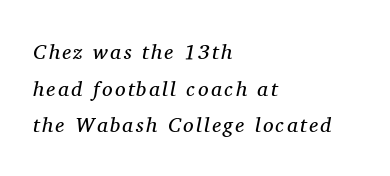
It's the slanting kind of type. Nobody drew a line under any word here. Stems here are at most as thick as an everyday book face. Horizontal alignment here is leftward, the default for most running prose.
